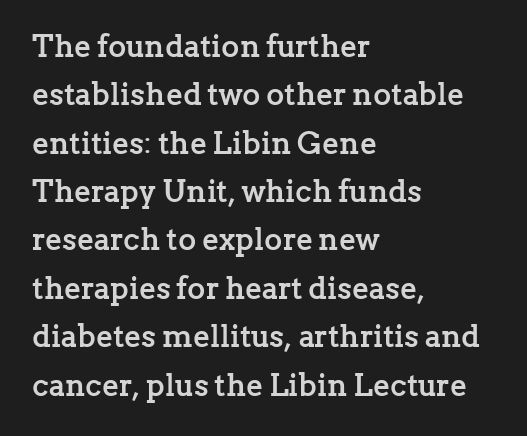
Q: Is the text bold? A: Yes.
Q: Is the text italic (slanted)? A: No, it is upright.
Q: Is the typeface a serif or a sans-serif typeface? A: Serif.
Q: Is the text underlined? A: No.
Q: How is the paragraph aligned? A: Left-aligned.
Q: Is the spacing between letters normal or unusually wide? A: Normal.
Q: Is the spacing between lines tight, normal or loose? A: Normal.
Q: Width (condensed, normal, or wide)? A: Normal.
Q: Stroke contrast? A: Low.
Q: x-height? A: Medium.
Q: Monospaced? A: No.
